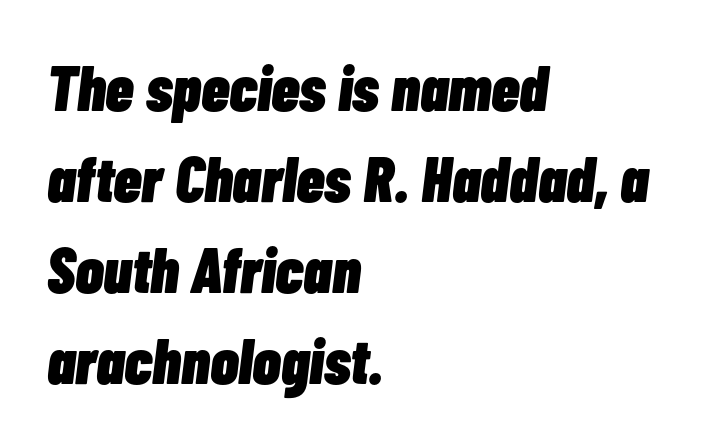
The image shows 64 px heavy, condensed type, italic (leaning right); set left-aligned, normal line spacing (1.42x), normal letter spacing, not underlined; low stroke contrast and a medium x-height.
